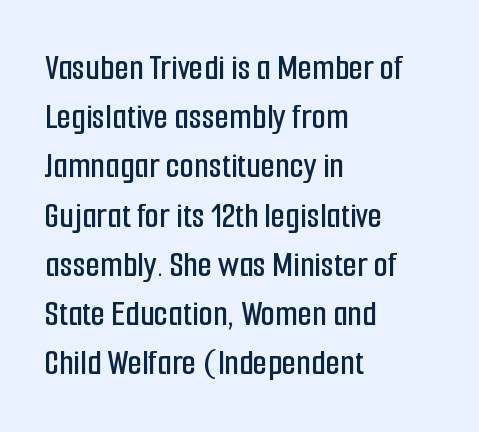
The designer left line spacing at the default. These lines keep a tight, regular rhythm from letter to letter. You could not count columns in this text — the font is proportionally spaced. In CSS terms this would be text-align: left. In terms of letterform style, serifs are entirely absent. Descender tails drop into unmarked territory.
